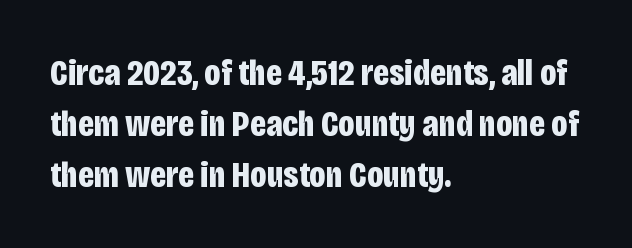
The letters advance in unequal steps, a hallmark of proportional type. Does extra space separate the letters? No, they use regular spacing. Every stem runs plumb, perpendicular to the baseline. Bold? Absolutely — the strokes are thick and heavy. The paragraph shown leans on its left margin.
